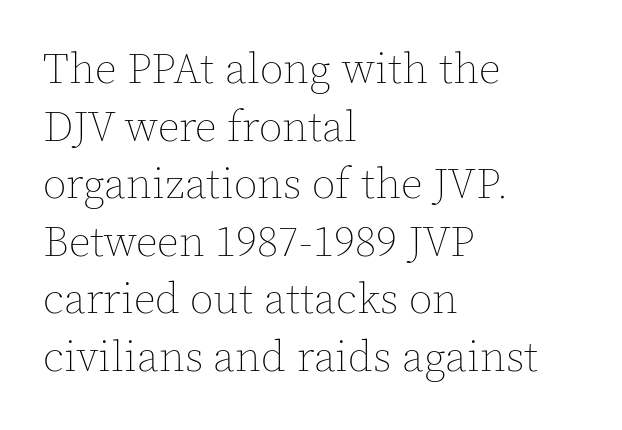
How would I describe the line gaps? Plain and ordinary. Is the stroke heavy? The answer is a plain regular-or-lighter. Do the letters lean? They stand straight. Here the designer chose a conventional face with non-uniform glyph widths. Lines of text with bare space underneath. All the whitespace from short lines collects on the right.
